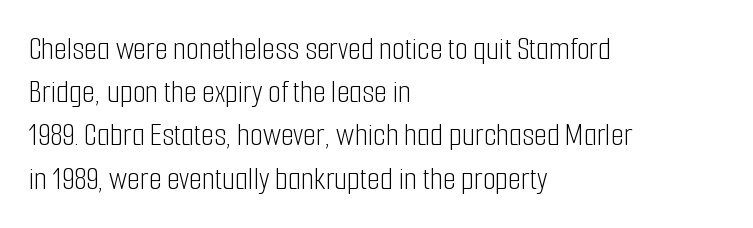
This rendering employs a face without finishing strokes, i.e., a sans-serif. The strip under each line holds only bare page. Where is the straight margin? On the left. Glyph-to-glyph distance matches everyday printed text. Here the designer chose a conventional face with non-uniform glyph widths.
